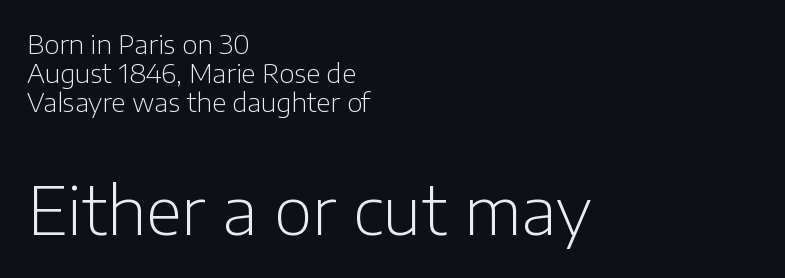
Characters remain perfectly vertical along every line. Heaviness? Minimal to ordinary, like unemphasized prose. Bigger letters appear in the bottom chunk; the top chunk is reduced. The face used here is rendered with its standard letterfit. Summary of vertical rhythm: compact, with narrow interline spacing. The face used here is proportionally spaced, like ordinary book or web type.
